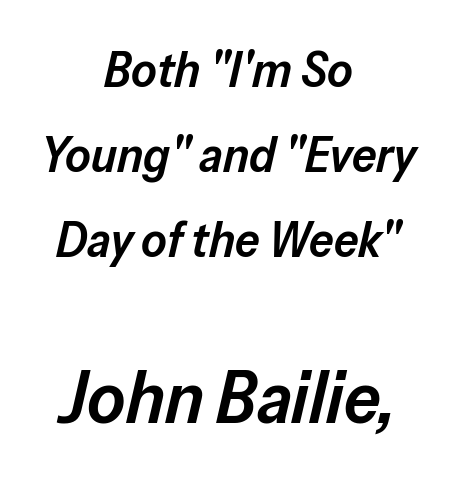
{"italic": "yes", "lean": "right", "slant_degrees": 13, "bold": "semi", "weight": "semibold", "width": "normal", "stroke_contrast": "low", "x_height": "medium", "monospaced": "no", "underline": "no", "align": "center", "line_spacing_ratio": 1.73, "letter_spacing": "normal", "letter_spacing_em": 0.0, "larger_block": "second", "size_ratio": 1.49, "glyph_px": 73}
